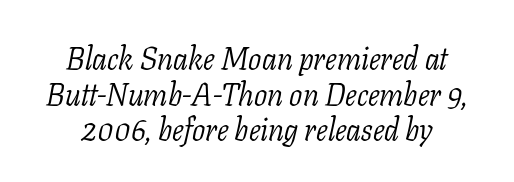
{"serif": "yes", "italic": "yes", "lean": "right", "slant_degrees": 11, "bold": "no", "weight": "light", "width": "normal", "stroke_contrast": "low", "x_height": "medium", "monospaced": "no", "underline": "no", "align": "center", "line_spacing": "tight", "line_spacing_ratio": 1.15, "letter_spacing": "normal", "letter_spacing_em": 0.0, "glyph_px": 31}
